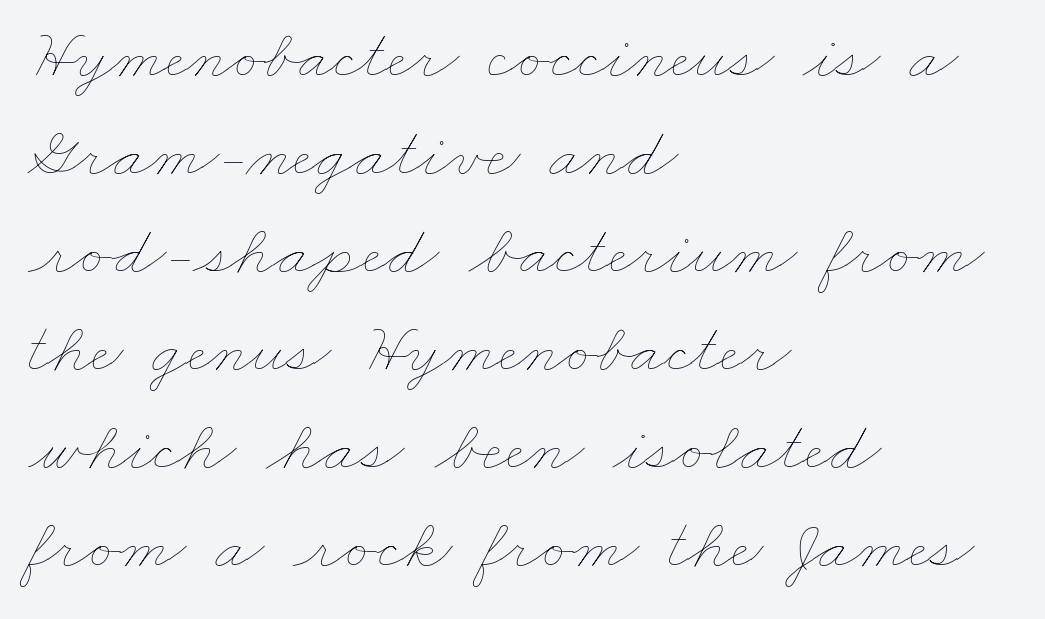
The image shows 72 px thin, wide type; set left-aligned, normal line spacing (1.36x), normal letter spacing, not underlined; low stroke contrast and a small x-height.
